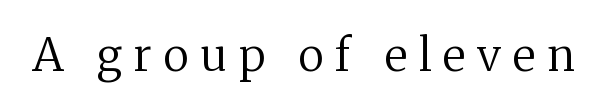
{"serif": "yes", "italic": "no", "bold": "no", "weight": "regular", "width": "normal", "stroke_contrast": "medium", "x_height": "medium", "monospaced": "no", "underline": "no", "letter_spacing": "wide", "letter_spacing_em": 0.27, "glyph_px": 45}
